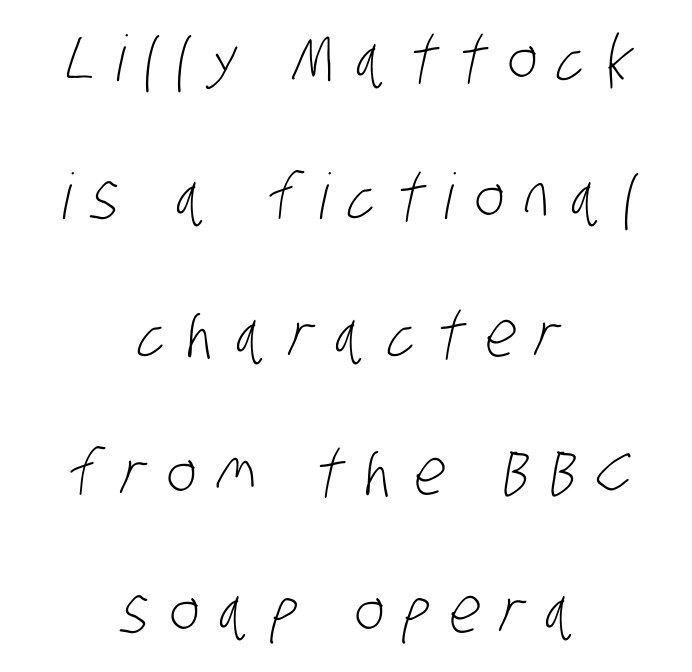
The image shows 63 px light, condensed sans-serif type; set centered, loose line spacing (2.19x), unusually wide letter spacing (+0.33 em), not underlined; low stroke contrast and a large x-height.
